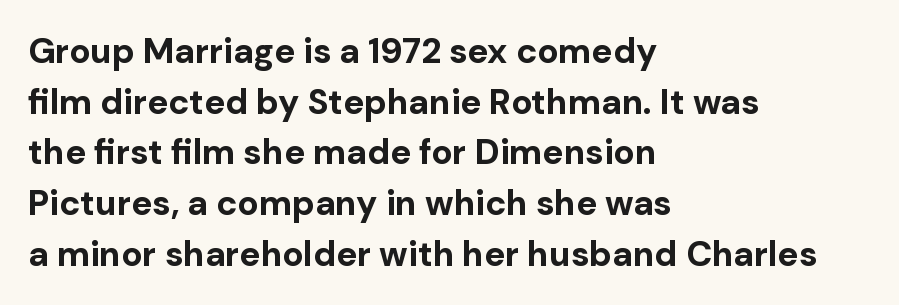
{"serif": "no", "italic": "no", "bold": "yes", "weight": "bold", "width": "normal", "stroke_contrast": "low", "x_height": "medium", "monospaced": "no", "underline": "no", "align": "left", "line_spacing": "normal", "line_spacing_ratio": 1.45, "letter_spacing": "normal", "letter_spacing_em": 0.0, "glyph_px": 35}
